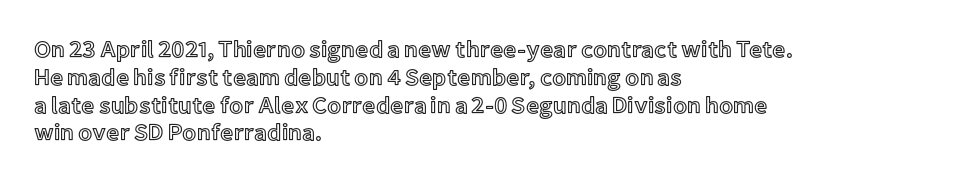
{"italic": "no", "underline": "no", "align": "left", "line_spacing_ratio": 1.21, "letter_spacing": "normal", "letter_spacing_em": 0.0, "glyph_px": 23}
